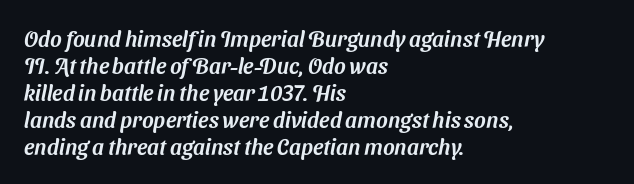
The image shows 22 px text type; set left-aligned, line spacing 1.23x, normal letter spacing, not underlined.
